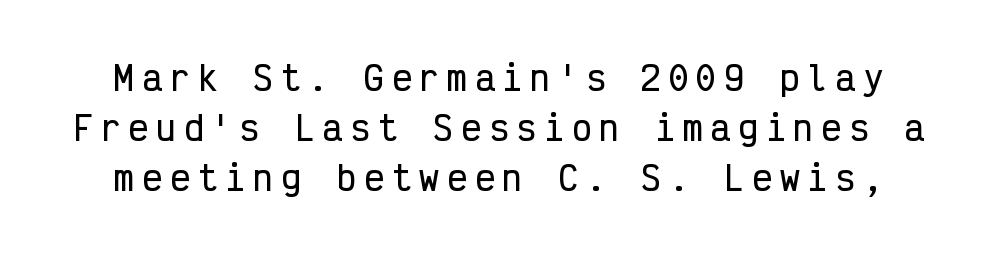
The image shows 33 px condensed sans-serif type, upright, monospaced; set normal line spacing (1.52x), unusually wide letter spacing (+0.24 em), not underlined; low stroke contrast and a medium x-height.
